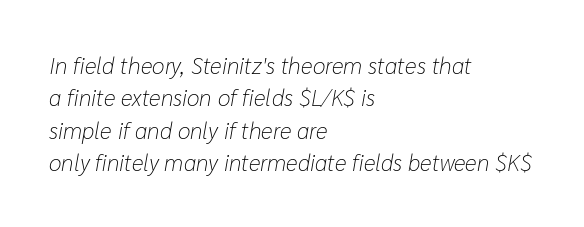
The image shows 23 px text type, italic (leaning right); set left-aligned, normal line spacing (1.41x), normal letter spacing, not underlined.
